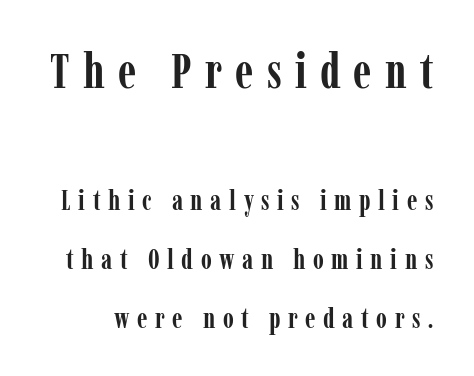
{"serif": "yes", "italic": "no", "bold": "yes", "weight": "semibold", "width": "condensed", "stroke_contrast": "low", "x_height": "medium", "monospaced": "no", "underline": "no", "line_spacing": "loose", "line_spacing_ratio": 2.1, "letter_spacing": "wide", "letter_spacing_em": 0.27, "larger_block": "first", "size_ratio": 1.75, "glyph_px": 49}
